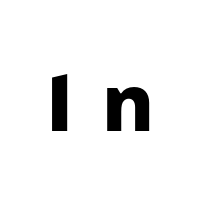
Q: Is the text bold? A: Yes.
Q: Is the text italic (slanted)? A: No, it is upright.
Q: Is the typeface a serif or a sans-serif typeface? A: Sans-serif.
Q: Is the text underlined? A: No.
Q: Is the spacing between letters normal or unusually wide? A: Unusually wide.
Q: Width (condensed, normal, or wide)? A: Normal.
Q: Stroke contrast? A: Low.
Q: x-height? A: Medium.
Q: Monospaced? A: No.
